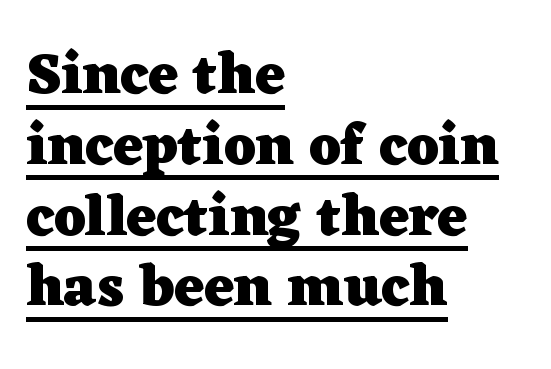
Look at the bottom of the vertical strokes: they flare into serifs here. Emphasis is given by a line drawn under the lettering. Style check: upright. On the weight axis this lands at bold, roughly 700. Standard letterfit; no display-style spreading of the glyphs.
